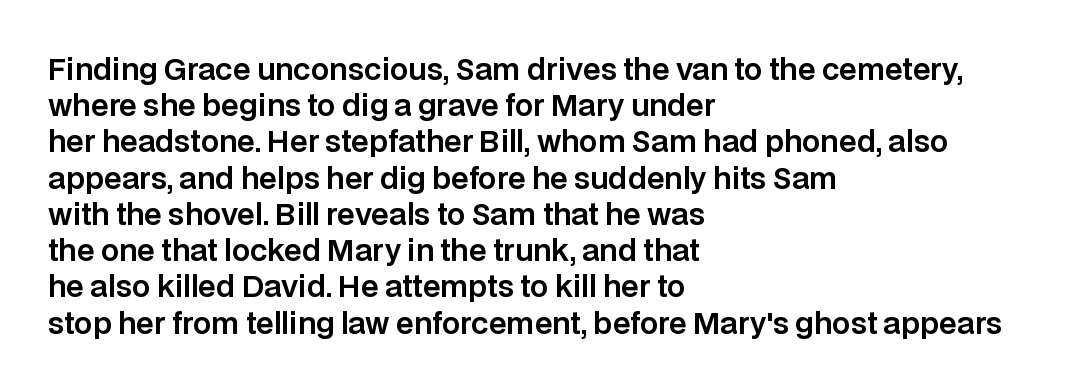
The image shows 29 px sans-serif type, upright; set left-aligned, normal line spacing (1.25x), normal letter spacing, not underlined; low stroke contrast and a large x-height.
